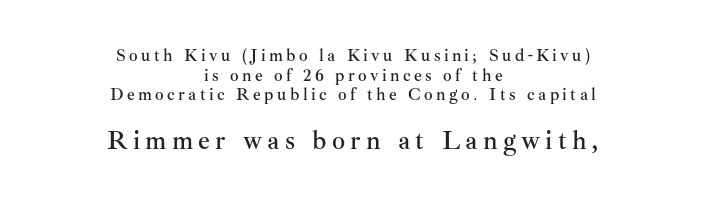
The image shows 26 px text type, upright; set centered, line spacing 1.16x, unusually wide letter spacing (+0.2 em), not underlined; the second (bottom) block is 1.53x larger.
